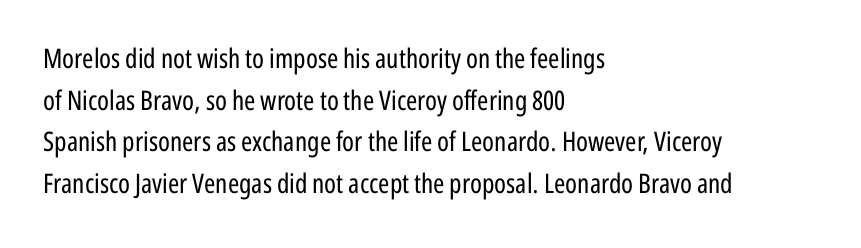
Q: Is the text bold? A: No.
Q: Is the text italic (slanted)? A: No, it is upright.
Q: Is the text underlined? A: No.
Q: How is the paragraph aligned? A: Left-aligned.
Q: Is the spacing between letters normal or unusually wide? A: Normal.
Q: Is the spacing between lines tight, normal or loose? A: Normal.
